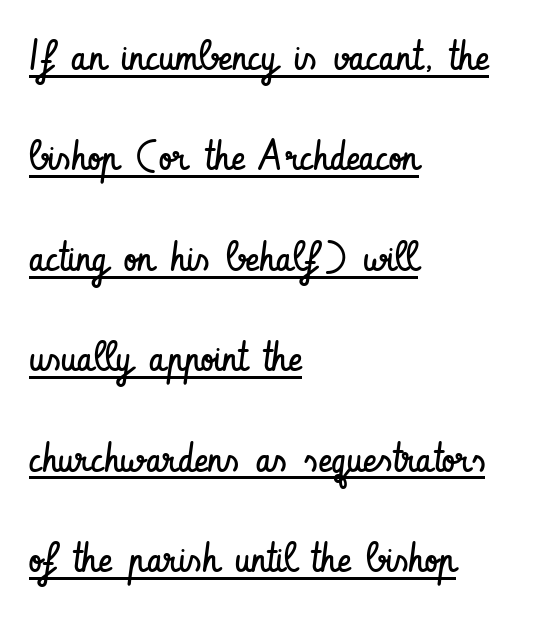
Is there much room between lines? Yes — plenty of vertical air separates them. Does the lettering tilt? It doesn't — this is upright. Between one letter and the next there's only the usual sliver of space. This is sans-serif lettering, the kind often seen on screens and signage. Bold? No — there's no thickening of the strokes. Honestly, the underline is the first thing you notice here.
